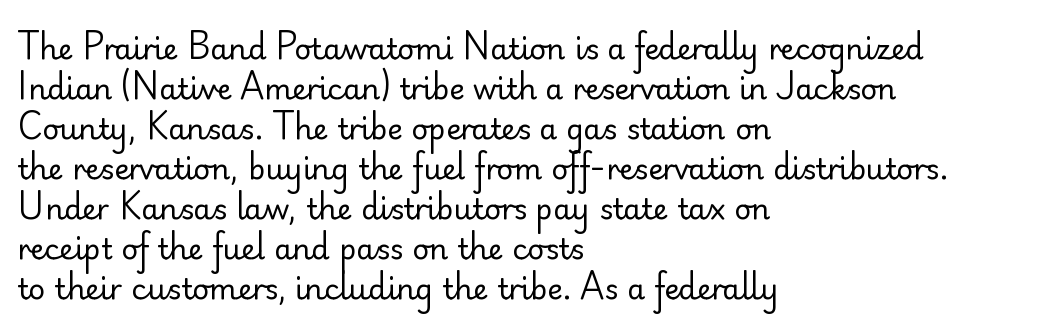
Q: Is the text bold? A: No.
Q: Is the text italic (slanted)? A: No, it is upright.
Q: Is the typeface a serif or a sans-serif typeface? A: Sans-serif.
Q: Is the text underlined? A: No.
Q: How is the paragraph aligned? A: Left-aligned.
Q: Is the spacing between letters normal or unusually wide? A: Normal.
Q: Is the spacing between lines tight, normal or loose? A: Normal.
Q: Width (condensed, normal, or wide)? A: Normal.
Q: Stroke contrast? A: Low.
Q: x-height? A: Small.
Q: Monospaced? A: No.
